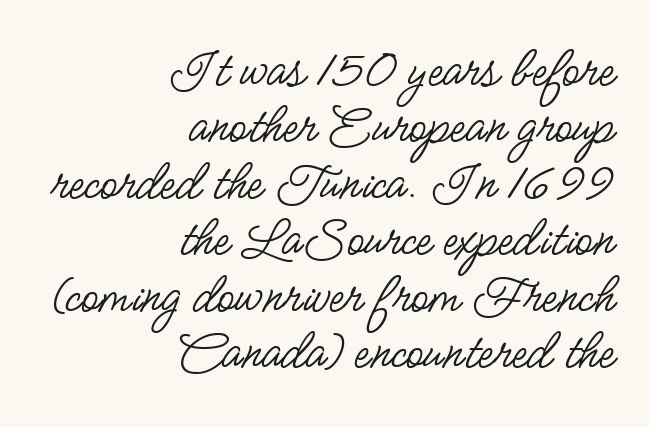
The image shows 57 px regular-weight, condensed sans-serif type; set right-aligned, tight line spacing (0.99x), normal letter spacing, not underlined; low stroke contrast and a small x-height.
